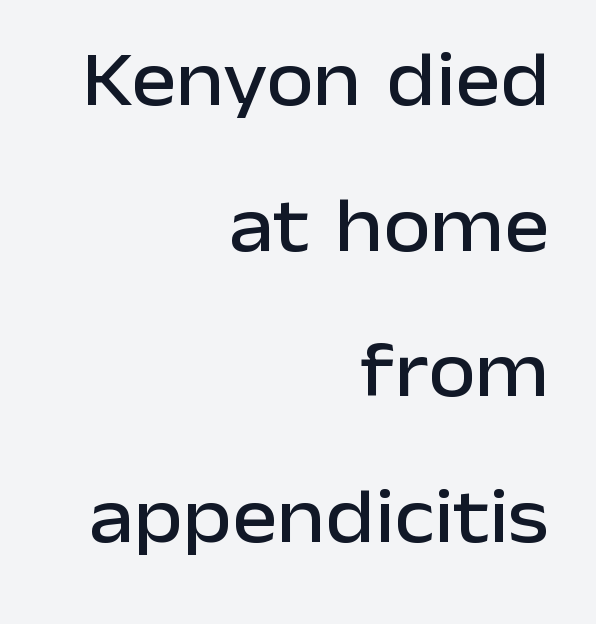
You could not count columns in this text — the font is proportionally spaced. The passage shown has conventional tracking throughout. The glyphs in this specimen are sans serif. The letters stand straight up with perfectly vertical stems. Lines of text with bare space underneath. All the whitespace from short lines collects on the left.
